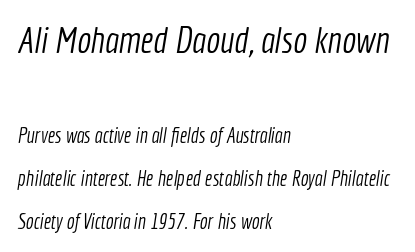
The more generous point size was reserved for the upper chunk. One glance says open: line gaps are wider than usual. Observe the absence of serifs on each vertical stroke in this sample. Alignment: flush left.
